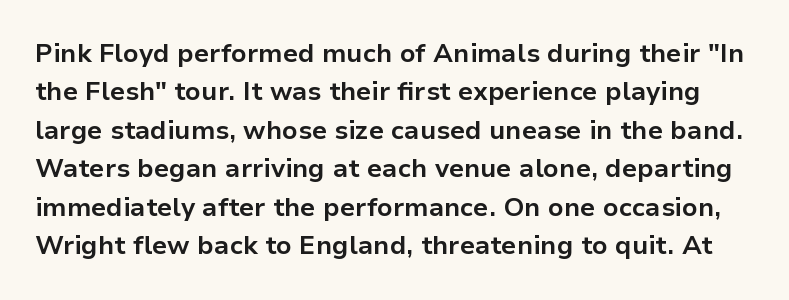
Strokes here are thick enough to call this a true bold. Is there any slant? The stems are plumb. The strip under each line holds only bare page. Vertically, the passage feels balanced, rows spaced as you'd expect.
